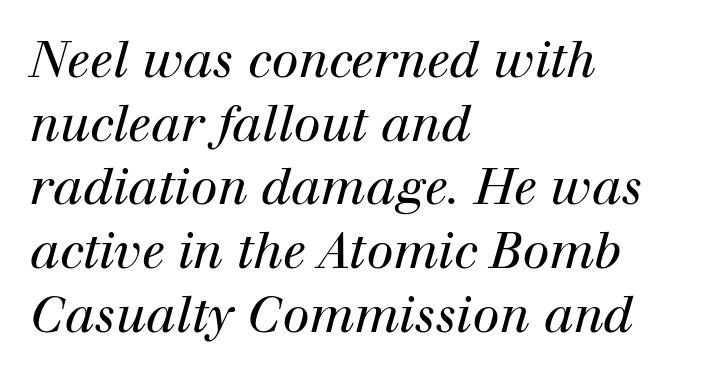
{"serif": "yes", "italic": "yes", "lean": "right", "slant_degrees": 12, "bold": "no", "weight": "regular", "width": "normal", "stroke_contrast": "high", "x_height": "medium", "monospaced": "no", "underline": "no", "align": "left", "line_spacing": "normal", "line_spacing_ratio": 1.3, "letter_spacing": "normal", "letter_spacing_em": 0.0, "glyph_px": 49}
